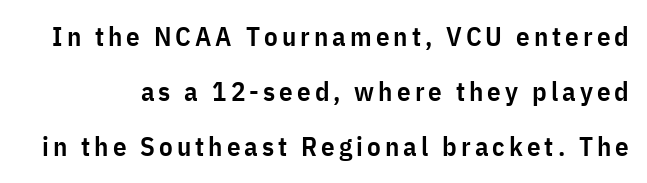
{"italic": "no", "bold": "semi", "underline": "no", "line_spacing": "loose", "line_spacing_ratio": 2.04, "glyph_px": 27}
